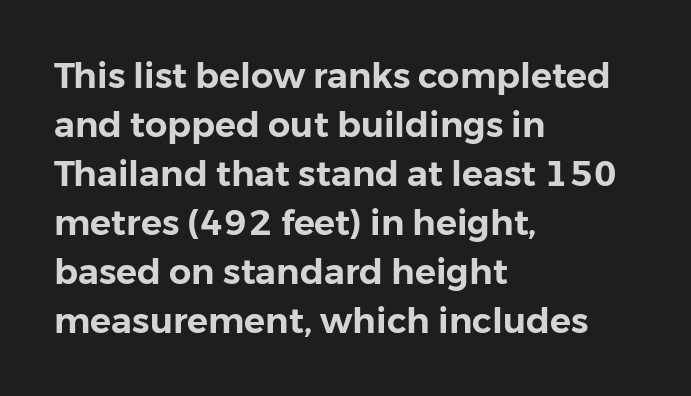
Q: Is the text italic (slanted)? A: No, it is upright.
Q: Is the typeface a serif or a sans-serif typeface? A: Sans-serif.
Q: Is the text underlined? A: No.
Q: How is the paragraph aligned? A: Left-aligned.
Q: Is the spacing between letters normal or unusually wide? A: Normal.
Q: Is the spacing between lines tight, normal or loose? A: Normal.
Q: Width (condensed, normal, or wide)? A: Normal.
Q: Stroke contrast? A: Low.
Q: x-height? A: Medium.
Q: Monospaced? A: No.
